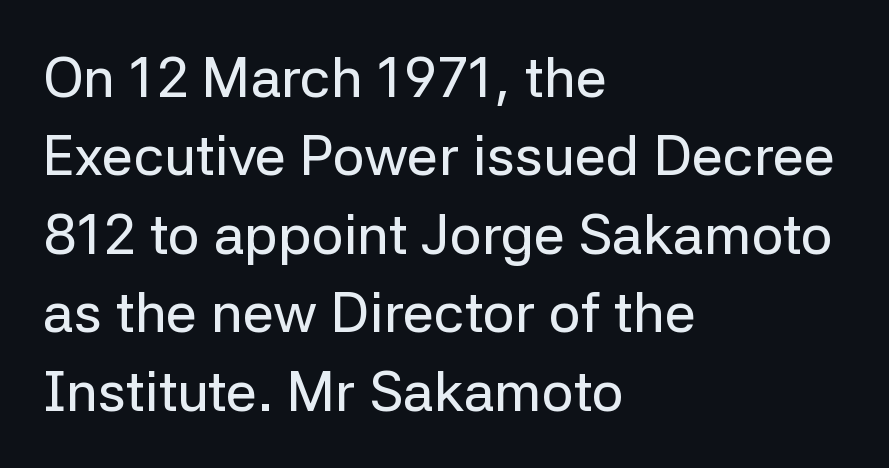
Q: Is the text italic (slanted)? A: No, it is upright.
Q: Is the typeface a serif or a sans-serif typeface? A: Sans-serif.
Q: Is the text underlined? A: No.
Q: How is the paragraph aligned? A: Left-aligned.
Q: Is the spacing between letters normal or unusually wide? A: Normal.
Q: Is the spacing between lines tight, normal or loose? A: Normal.
Q: Width (condensed, normal, or wide)? A: Normal.
Q: Stroke contrast? A: Low.
Q: x-height? A: Medium.
Q: Monospaced? A: No.
